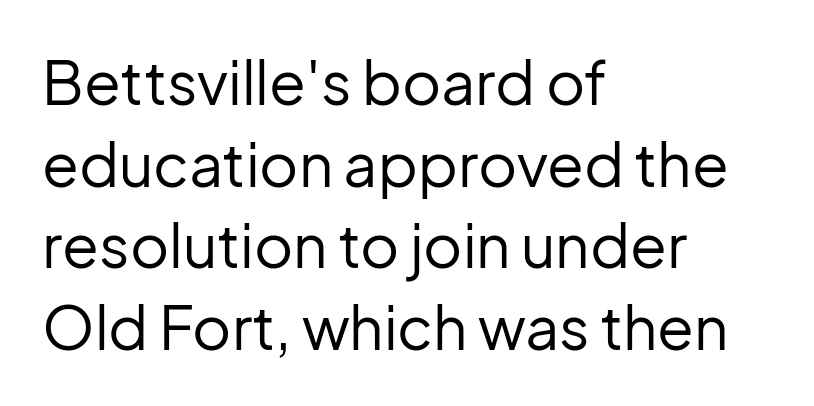
A light-to-regular cut is what we see here. This rendering uses left alignment, leaving the right contour irregular. It's the straight-up-and-down kind of type. Leading matches the norm, producing a regular column. The face used here is proportionally spaced, like ordinary book or web type.
